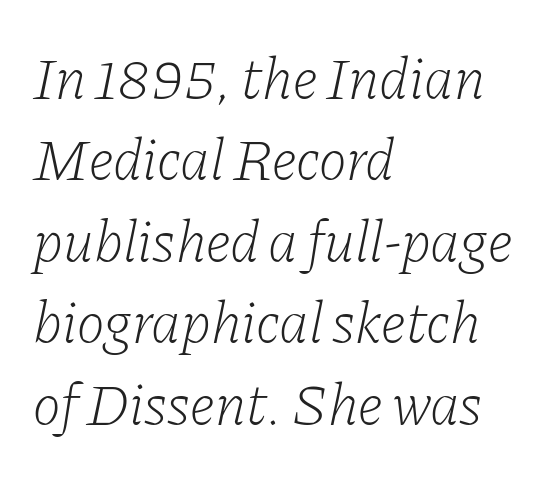
{"serif": "yes", "italic": "yes", "lean": "right", "slant_degrees": 11, "bold": "no", "weight": "light", "width": "normal", "stroke_contrast": "low", "x_height": "medium", "monospaced": "no", "underline": "no", "align": "left", "line_spacing": "normal", "line_spacing_ratio": 1.38, "letter_spacing": "normal", "letter_spacing_em": 0.0, "glyph_px": 59}
